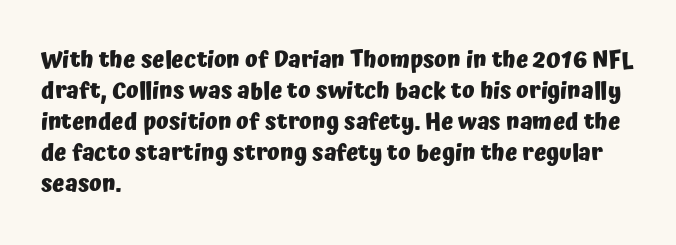
Q: Is the text bold? A: Yes.
Q: Is the text italic (slanted)? A: No, it is upright.
Q: Is the text underlined? A: No.
Q: How is the paragraph aligned? A: Left-aligned.
Q: Is the spacing between letters normal or unusually wide? A: Normal.
Q: Is the spacing between lines tight, normal or loose? A: Normal.
